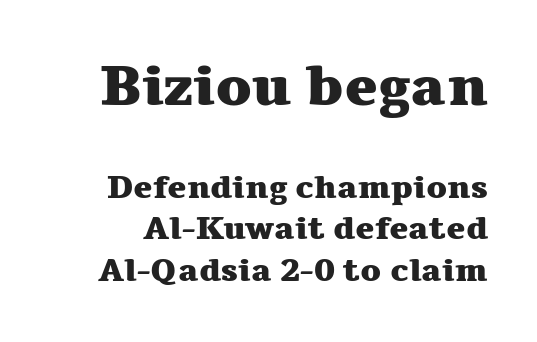
Q: Is the text bold? A: Yes.
Q: Is the text italic (slanted)? A: No, it is upright.
Q: Is the typeface a serif or a sans-serif typeface? A: Serif.
Q: Is the text underlined? A: No.
Q: Is the spacing between letters normal or unusually wide? A: Normal.
Q: Is the spacing between lines tight, normal or loose? A: Normal.
Q: Which block of text is set in a larger size, the first (top) or the second (bottom)? A: The first (top) one.
Q: Width (condensed, normal, or wide)? A: Wide.
Q: Stroke contrast? A: Medium.
Q: x-height? A: Medium.
Q: Monospaced? A: No.
